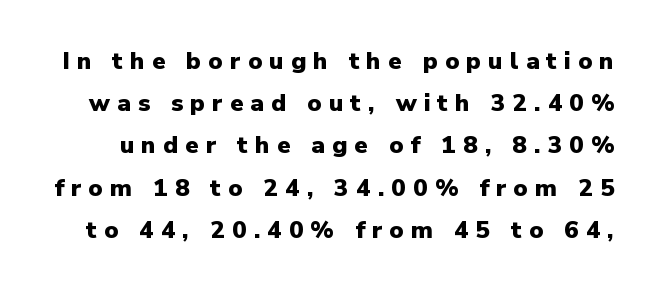
A roman cut, with each character standing at attention. The typesetting leans heavy: a genuine bold. The string is rendered with underlining switched off. Tracking here is generous; glyphs stand well apart from one another.
